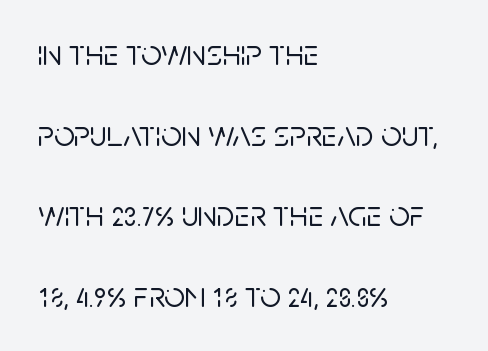
Q: Is the text italic (slanted)? A: No, it is upright.
Q: Is the typeface a serif or a sans-serif typeface? A: Sans-serif.
Q: Is the text underlined? A: No.
Q: How is the paragraph aligned? A: Left-aligned.
Q: Is the spacing between letters normal or unusually wide? A: Normal.
Q: Is the spacing between lines tight, normal or loose? A: Loose.
Q: Width (condensed, normal, or wide)? A: Normal.
Q: Stroke contrast? A: Low.
Q: x-height? A: Large.
Q: Monospaced? A: No.
